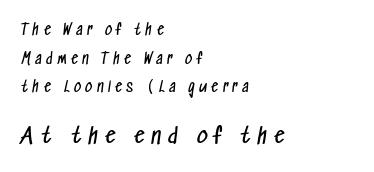
The area under the type is left untouched. Students, note that the glyphs here are deliberately spaced far apart. The ragged edge is on the right, which tells us the setting is flush left. The leading is generous, giving the passage an open texture. Reading top to bottom, the characters get bigger at the block break.
